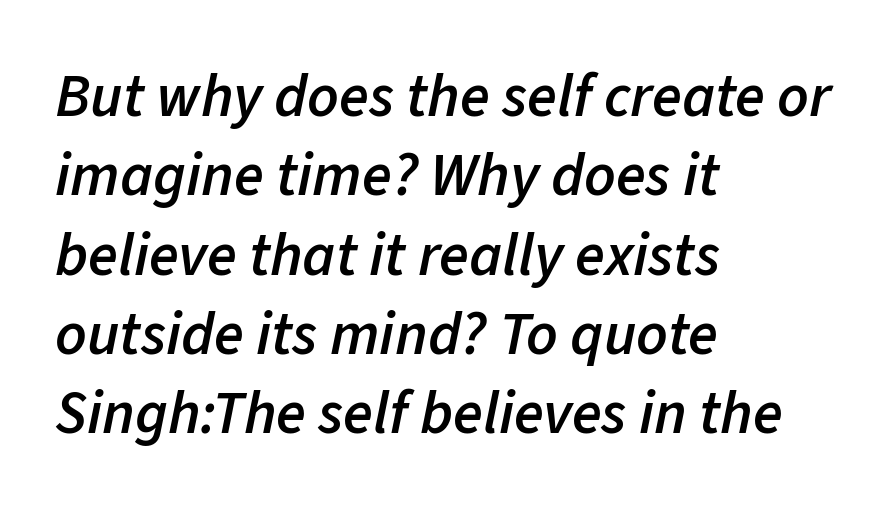
The image shows 61 px semibold type, italic (leaning right); set left-aligned, normal line spacing (1.3x), normal letter spacing, not underlined; low stroke contrast and a medium x-height.
